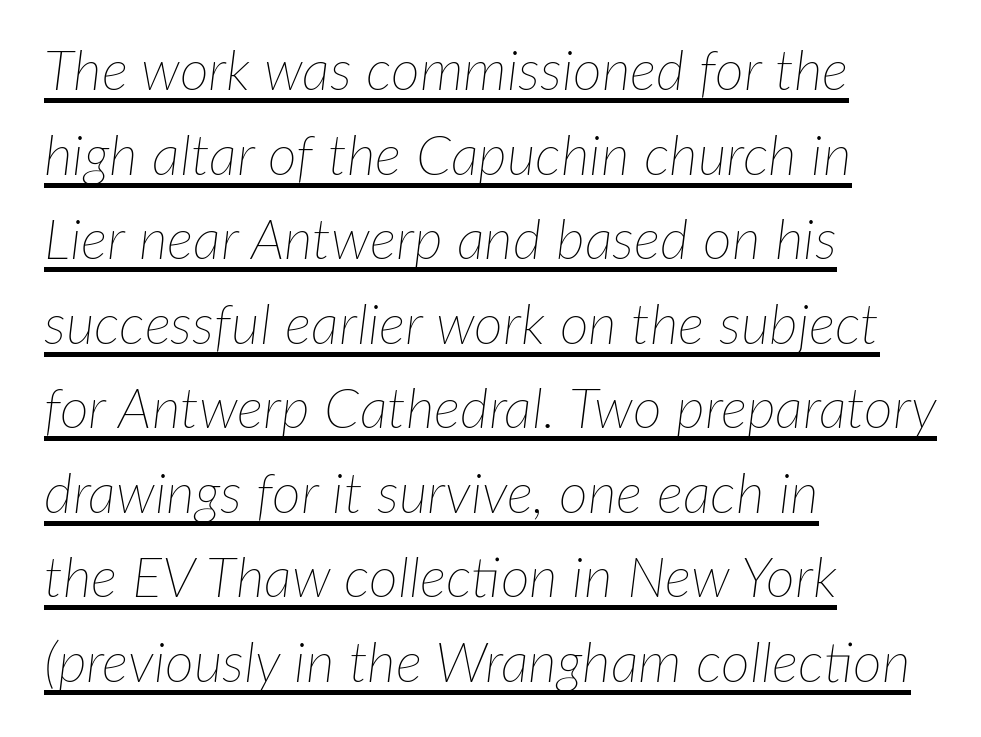
The image shows 56 px thin type, italic (leaning right); set left-aligned, normal line spacing (1.51x), normal letter spacing, underlined; low stroke contrast and a medium x-height.
